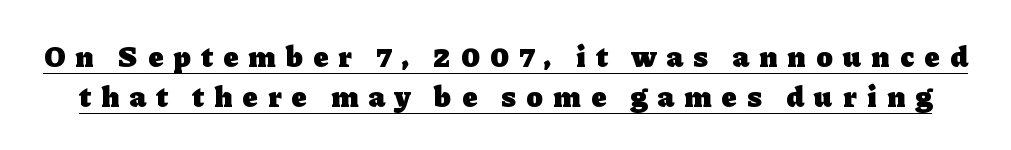
The image shows 30 px heavy serif type, upright; set normal line spacing (1.33x), unusually wide letter spacing (+0.35 em), underlined; low stroke contrast and a medium x-height.
